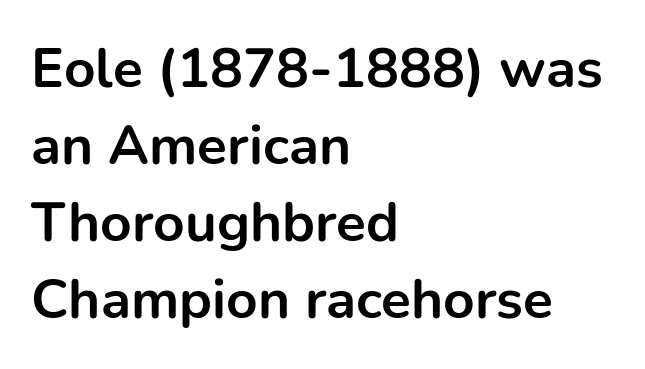
The image shows 55 px bold sans-serif type, upright; set left-aligned, normal line spacing (1.4x), normal letter spacing, not underlined; low stroke contrast and a medium x-height.
